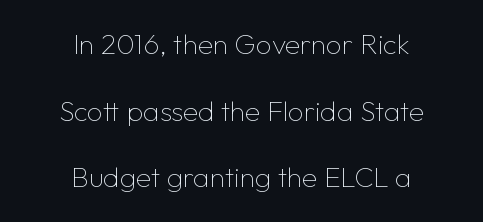
{"serif": "no", "italic": "no", "bold": "no", "weight": "thin", "width": "normal", "stroke_contrast": "low", "x_height": "medium", "monospaced": "no", "underline": "no", "align": "center", "line_spacing": "loose", "line_spacing_ratio": 2.38, "letter_spacing": "normal", "letter_spacing_em": 0.0, "glyph_px": 28}
